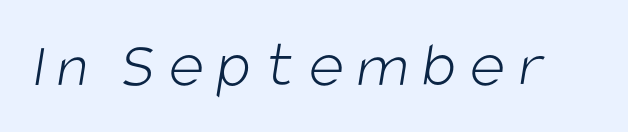
{"serif": "no", "bold": "no", "weight": "light", "width": "condensed", "stroke_contrast": "low", "x_height": "large", "monospaced": "no", "underline": "no", "letter_spacing": "wide", "letter_spacing_em": 0.2, "glyph_px": 67}
